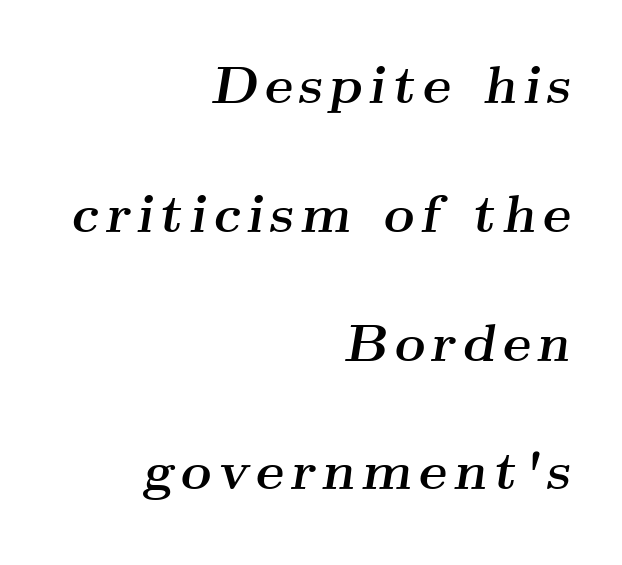
The image shows 53 px semibold, wide serif type, italic (leaning right); set right-aligned, loose line spacing (2.43x), not underlined; medium stroke contrast and a small x-height.
